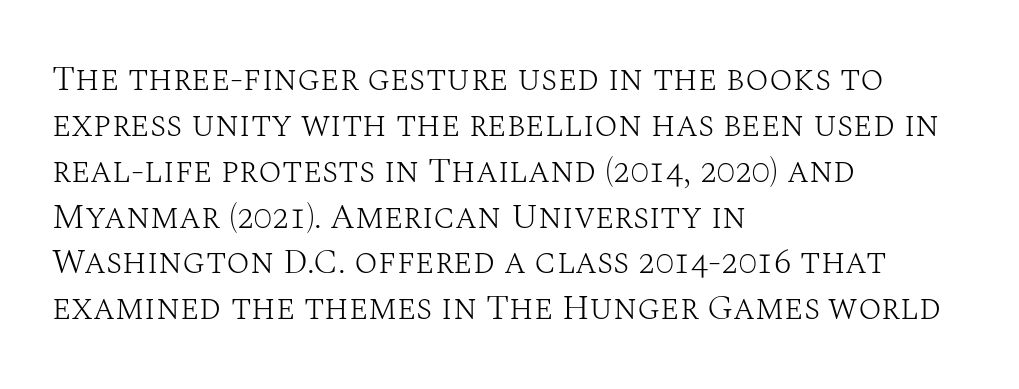
Q: Is the text bold? A: No.
Q: Is the text italic (slanted)? A: No, it is upright.
Q: Is the typeface a serif or a sans-serif typeface? A: Serif.
Q: Is the text underlined? A: No.
Q: How is the paragraph aligned? A: Left-aligned.
Q: Is the spacing between letters normal or unusually wide? A: Normal.
Q: Is the spacing between lines tight, normal or loose? A: Normal.
Q: Width (condensed, normal, or wide)? A: Normal.
Q: Stroke contrast? A: Medium.
Q: x-height? A: Large.
Q: Monospaced? A: No.
